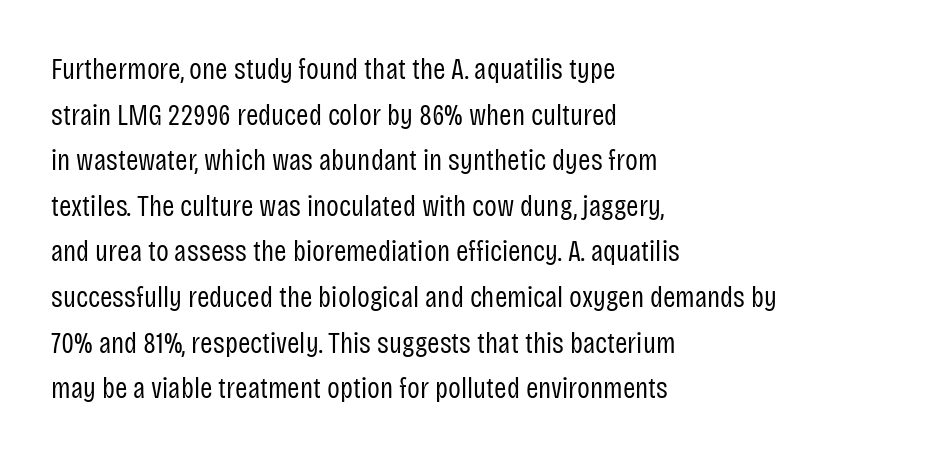
{"serif": "no", "italic": "no", "bold": "no", "weight": "regular", "width": "condensed", "stroke_contrast": "low", "x_height": "large", "monospaced": "no", "underline": "no", "align": "left", "line_spacing": "normal", "line_spacing_ratio": 1.52, "letter_spacing": "normal", "letter_spacing_em": 0.0, "glyph_px": 30}
